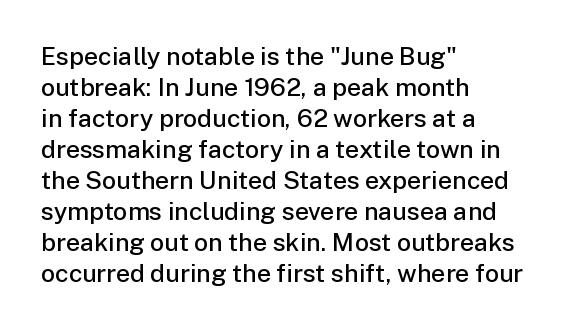
A classic flush-left, rag-right setting is used for this passage. The face used here is rendered with its standard letterfit. Decoration check: the copy has no underline. Caption: semibold face, moderately heavy strokes. Quick note: not italic, upright.
